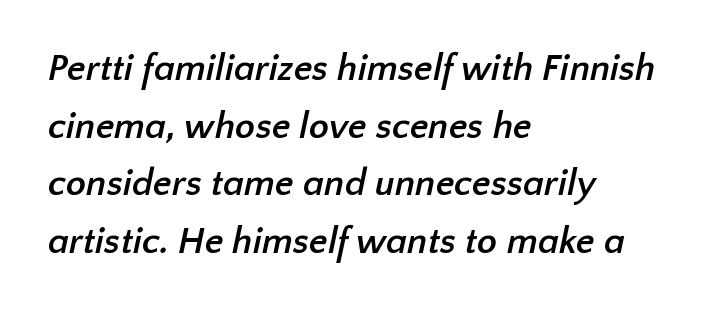
{"serif": "no", "bold": "yes", "weight": "semibold", "width": "normal", "stroke_contrast": "low", "x_height": "medium", "monospaced": "no", "underline": "no", "align": "left", "line_spacing": "normal", "line_spacing_ratio": 1.56, "letter_spacing": "normal", "letter_spacing_em": 0.0, "glyph_px": 37}
